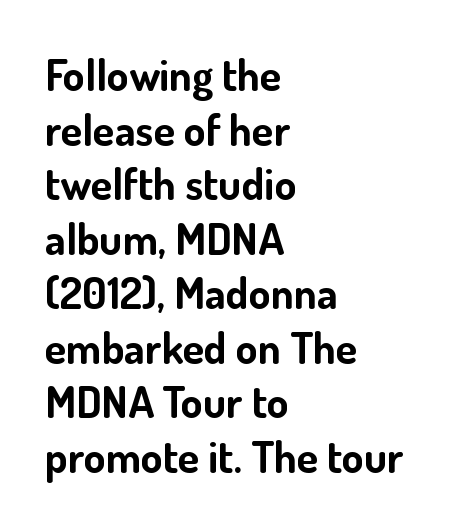
{"serif": "no", "italic": "no", "bold": "yes", "weight": "bold", "width": "normal", "stroke_contrast": "low", "x_height": "small", "monospaced": "no", "underline": "no", "align": "left", "line_spacing_ratio": 1.24, "letter_spacing": "normal", "letter_spacing_em": 0.0, "glyph_px": 44}
